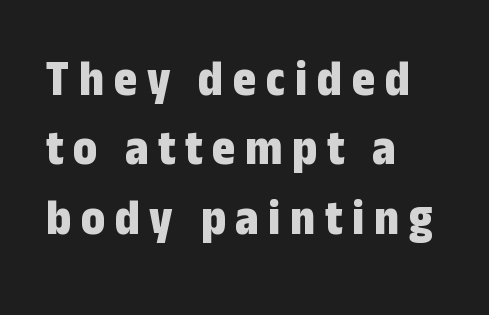
{"serif": "no", "italic": "no", "bold": "yes", "weight": "bold", "width": "condensed", "stroke_contrast": "low", "x_height": "medium", "monospaced": "no", "underline": "no", "align": "left", "line_spacing": "normal", "line_spacing_ratio": 1.39, "glyph_px": 50}
